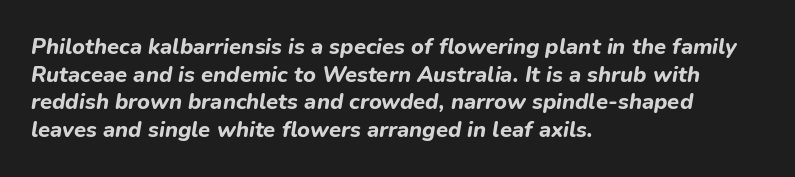
{"italic": "yes", "lean": "right", "slant_degrees": 9, "bold": "yes", "underline": "no", "align": "left", "line_spacing": "normal", "line_spacing_ratio": 1.26, "letter_spacing": "normal", "letter_spacing_em": 0.0, "glyph_px": 22}
